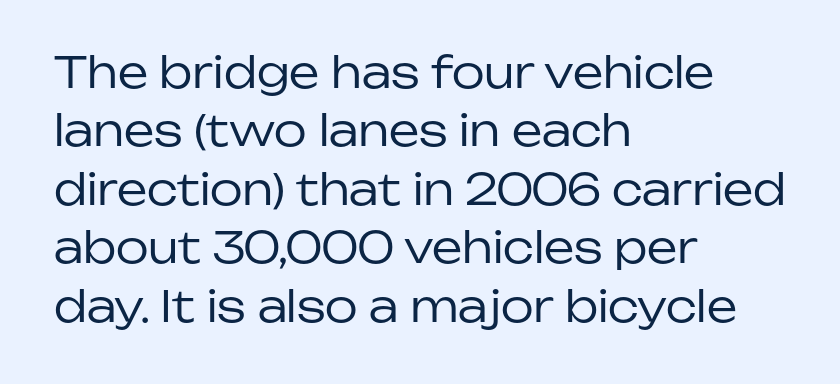
The image shows 43 px regular-weight sans-serif type, upright; set left-aligned, normal line spacing (1.36x), normal letter spacing, not underlined; low stroke contrast and a medium x-height.
